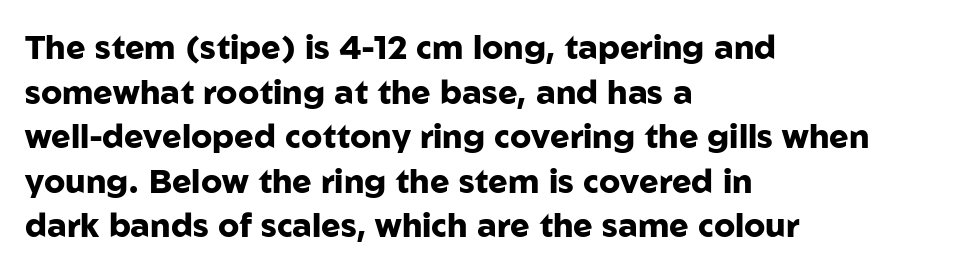
{"serif": "no", "italic": "no", "bold": "yes", "weight": "heavy", "width": "normal", "stroke_contrast": "low", "x_height": "medium", "monospaced": "no", "underline": "no", "align": "left", "line_spacing": "normal", "line_spacing_ratio": 1.35, "letter_spacing": "normal", "letter_spacing_em": 0.0, "glyph_px": 33}
